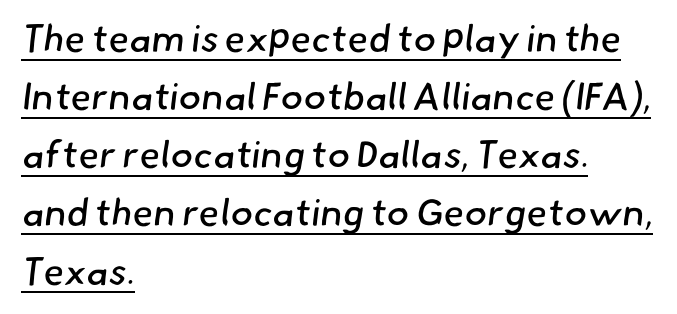
{"serif": "no", "bold": "no", "weight": "regular", "width": "normal", "stroke_contrast": "low", "x_height": "small", "monospaced": "no", "underline": "yes", "align": "left", "line_spacing": "normal", "line_spacing_ratio": 1.53, "letter_spacing": "normal", "letter_spacing_em": 0.0, "glyph_px": 38}
